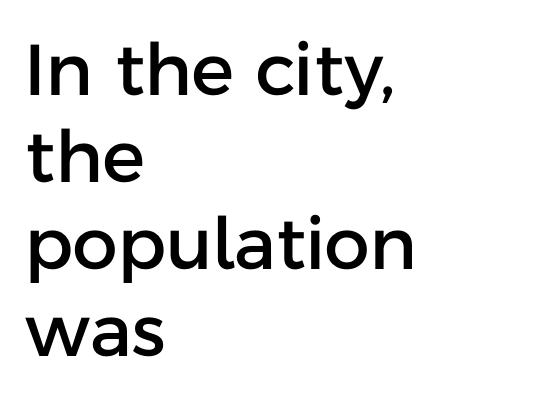
The passage shown is typeset with a sans-serif family. The passage shown is not underscored anywhere. Think of a printed novel: that variable character pitch is what you see here. Nope, not italic — everything's standing straight.
